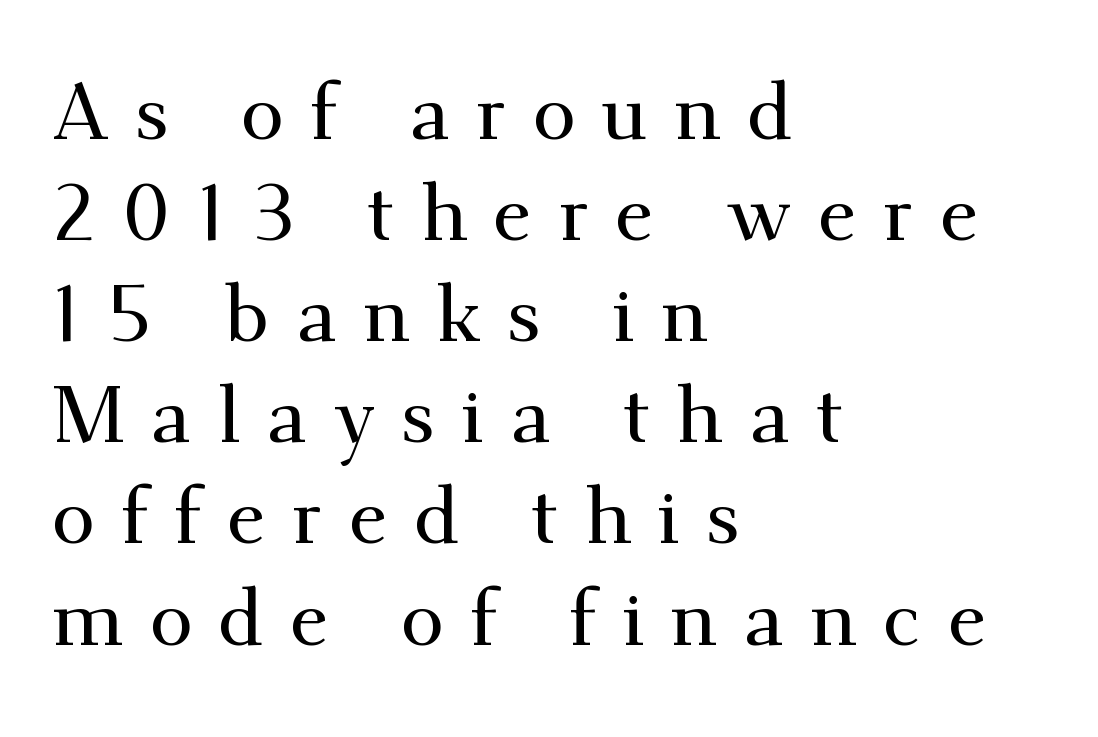
Q: Is the text italic (slanted)? A: No, it is upright.
Q: Is the typeface a serif or a sans-serif typeface? A: Serif.
Q: Is the text underlined? A: No.
Q: How is the paragraph aligned? A: Left-aligned.
Q: Is the spacing between letters normal or unusually wide? A: Unusually wide.
Q: Is the spacing between lines tight, normal or loose? A: Normal.
Q: Width (condensed, normal, or wide)? A: Normal.
Q: Stroke contrast? A: Medium.
Q: x-height? A: Small.
Q: Monospaced? A: No.
